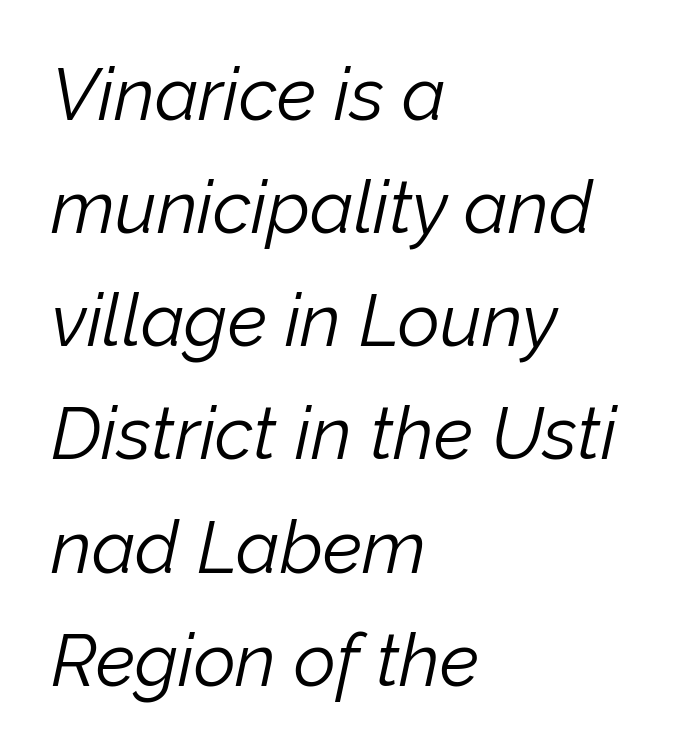
The image shows 73 px light type, italic (leaning right); set left-aligned, normal line spacing (1.55x), normal letter spacing, not underlined; low stroke contrast and a medium x-height.
